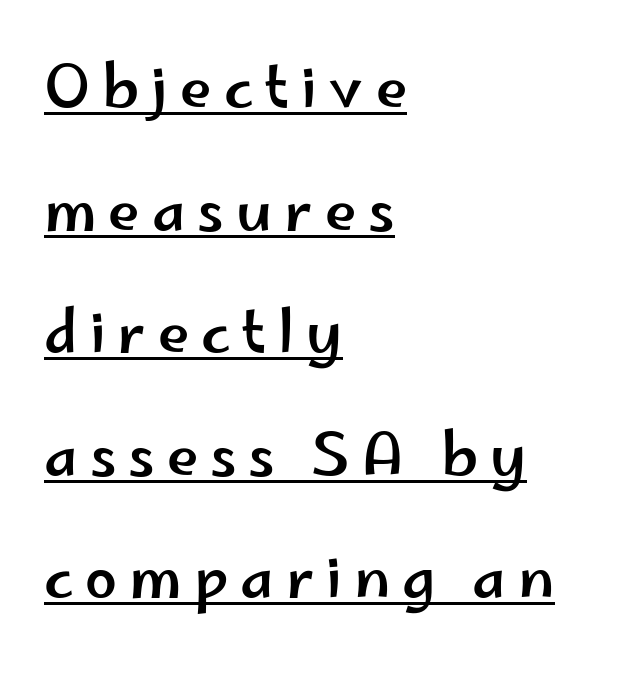
Q: Is the text italic (slanted)? A: No, it is upright.
Q: Is the typeface a serif or a sans-serif typeface? A: Sans-serif.
Q: Is the text underlined? A: Yes.
Q: How is the paragraph aligned? A: Left-aligned.
Q: Is the spacing between letters normal or unusually wide? A: Unusually wide.
Q: Is the spacing between lines tight, normal or loose? A: Loose.
Q: Width (condensed, normal, or wide)? A: Wide.
Q: Stroke contrast? A: Low.
Q: x-height? A: Small.
Q: Monospaced? A: No.
